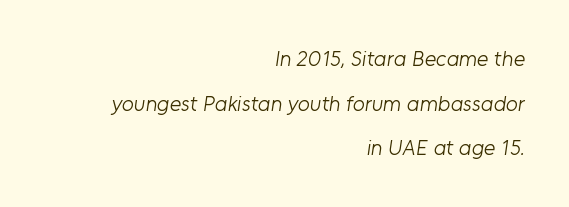
Leading: increased. Underline: absent. A student would call this right alignment; a typographer would say flush right, rag left. Short note: letters normally spaced. A light-to-regular cut is what we see here.
